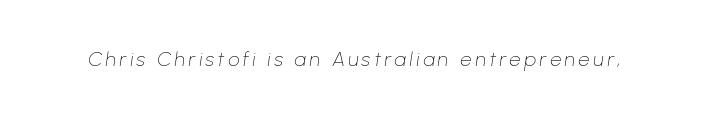
The image shows 20 px text type, italic (leaning right); set not underlined.
